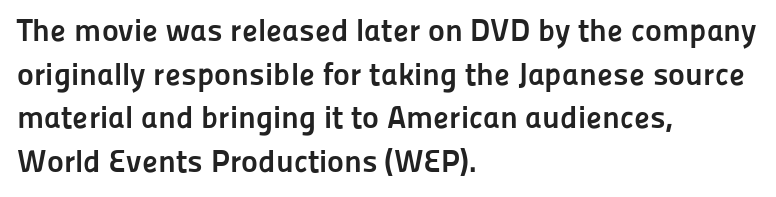
Q: Is the text bold? A: Yes.
Q: Is the text italic (slanted)? A: No, it is upright.
Q: Is the typeface a serif or a sans-serif typeface? A: Sans-serif.
Q: Is the text underlined? A: No.
Q: How is the paragraph aligned? A: Left-aligned.
Q: Is the spacing between letters normal or unusually wide? A: Normal.
Q: Is the spacing between lines tight, normal or loose? A: Normal.
Q: Width (condensed, normal, or wide)? A: Normal.
Q: Stroke contrast? A: Low.
Q: x-height? A: Medium.
Q: Monospaced? A: No.
